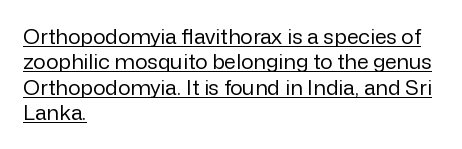
This is the regular roman posture of the typeface. Weight: in the light-to-regular range. Where is the straight margin? On the left. This is underlined copy, the kind a proofreader might mark for attention. The letters sit at their default tracking, neither squeezed nor spread.
